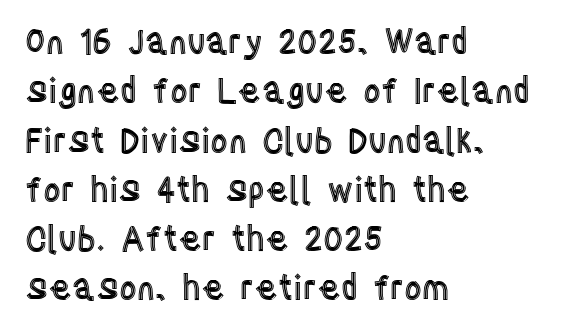
Q: Is the text italic (slanted)? A: No, it is upright.
Q: Is the text underlined? A: No.
Q: How is the paragraph aligned? A: Left-aligned.
Q: Is the spacing between letters normal or unusually wide? A: Normal.
Q: Is the spacing between lines tight, normal or loose? A: Normal.
Q: Width (condensed, normal, or wide)? A: Condensed.
Q: x-height? A: Large.
Q: Monospaced? A: No.
